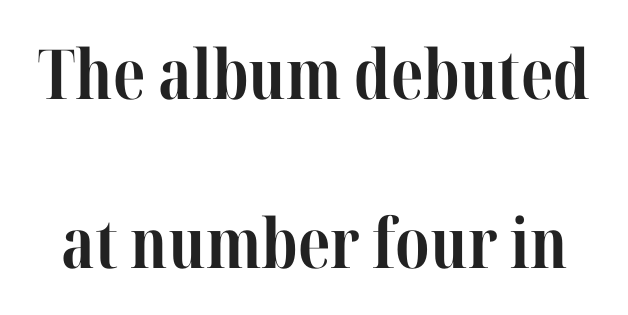
{"serif": "yes", "italic": "no", "bold": "yes", "weight": "bold", "width": "condensed", "stroke_contrast": "high", "x_height": "medium", "monospaced": "no", "underline": "no", "line_spacing": "loose", "line_spacing_ratio": 2.45, "letter_spacing": "normal", "letter_spacing_em": 0.0, "glyph_px": 69}
